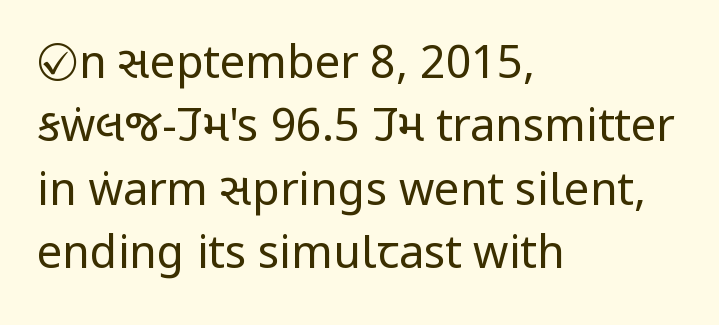
Q: Is the text bold? A: No.
Q: Is the text italic (slanted)? A: No, it is upright.
Q: Is the typeface a serif or a sans-serif typeface? A: Sans-serif.
Q: Is the text underlined? A: No.
Q: How is the paragraph aligned? A: Left-aligned.
Q: Is the spacing between letters normal or unusually wide? A: Normal.
Q: Is the spacing between lines tight, normal or loose? A: Normal.
Q: Width (condensed, normal, or wide)? A: Condensed.
Q: Stroke contrast? A: Low.
Q: x-height? A: Large.
Q: Monospaced? A: No.
